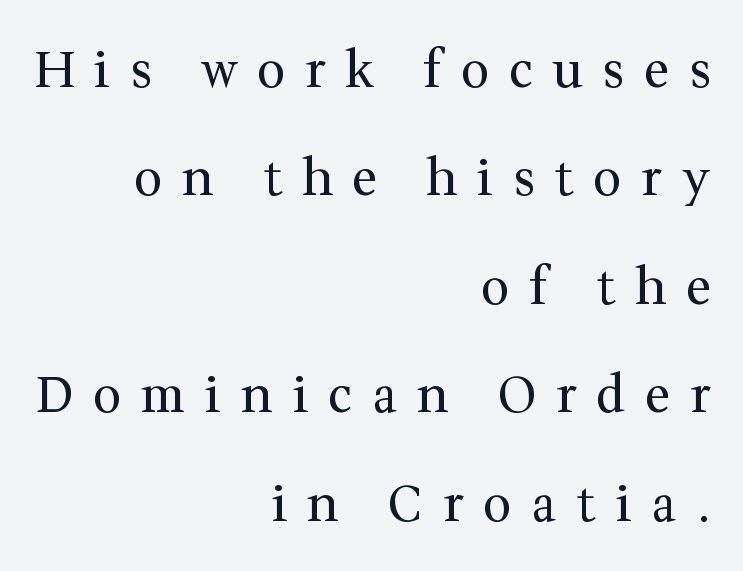
The image shows 50 px regular-weight serif type, upright; set right-aligned, loose line spacing (2.17x), unusually wide letter spacing (+0.39 em), not underlined; medium stroke contrast and a medium x-height.
